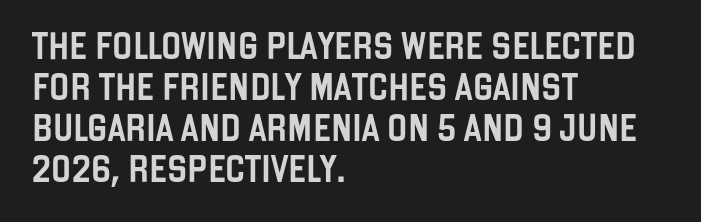
{"italic": "no", "underline": "no", "align": "left", "line_spacing": "normal", "line_spacing_ratio": 1.52, "letter_spacing": "normal", "letter_spacing_em": 0.0, "glyph_px": 27}
